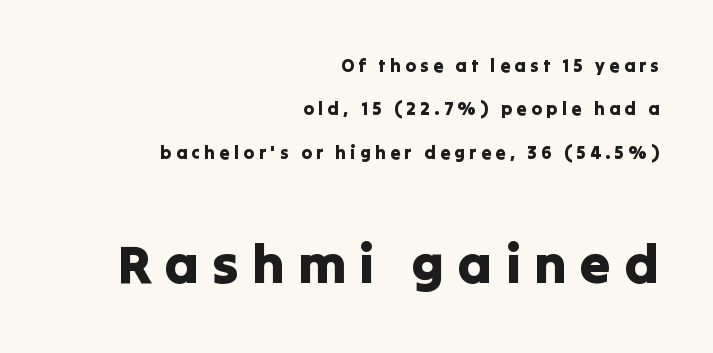
Q: Is the text italic (slanted)? A: No, it is upright.
Q: Is the typeface a serif or a sans-serif typeface? A: Sans-serif.
Q: Is the text underlined? A: No.
Q: How is the paragraph aligned? A: Right-aligned.
Q: Is the spacing between letters normal or unusually wide? A: Unusually wide.
Q: Is the spacing between lines tight, normal or loose? A: Loose.
Q: Which block of text is set in a larger size, the first (top) or the second (bottom)? A: The second (bottom) one.
Q: Width (condensed, normal, or wide)? A: Normal.
Q: Stroke contrast? A: Low.
Q: x-height? A: Medium.
Q: Monospaced? A: No.
